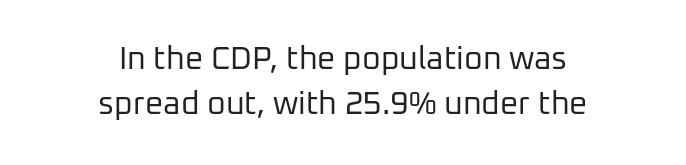
Q: Is the text bold? A: No.
Q: Is the text italic (slanted)? A: No, it is upright.
Q: Is the typeface a serif or a sans-serif typeface? A: Sans-serif.
Q: Is the text underlined? A: No.
Q: How is the paragraph aligned? A: Centered.
Q: Is the spacing between letters normal or unusually wide? A: Normal.
Q: Is the spacing between lines tight, normal or loose? A: Normal.
Q: Width (condensed, normal, or wide)? A: Normal.
Q: Stroke contrast? A: Low.
Q: x-height? A: Medium.
Q: Monospaced? A: No.
